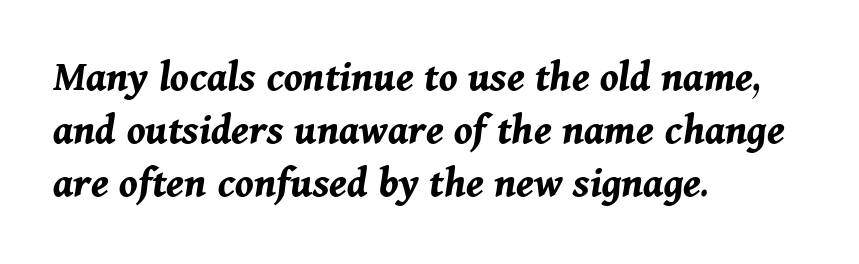
{"italic": "yes", "lean": "right", "slant_degrees": 11, "bold": "yes", "weight": "bold", "width": "normal", "stroke_contrast": "medium", "x_height": "medium", "monospaced": "no", "underline": "no", "align": "left", "line_spacing_ratio": 1.21, "letter_spacing": "normal", "letter_spacing_em": 0.0, "glyph_px": 44}
